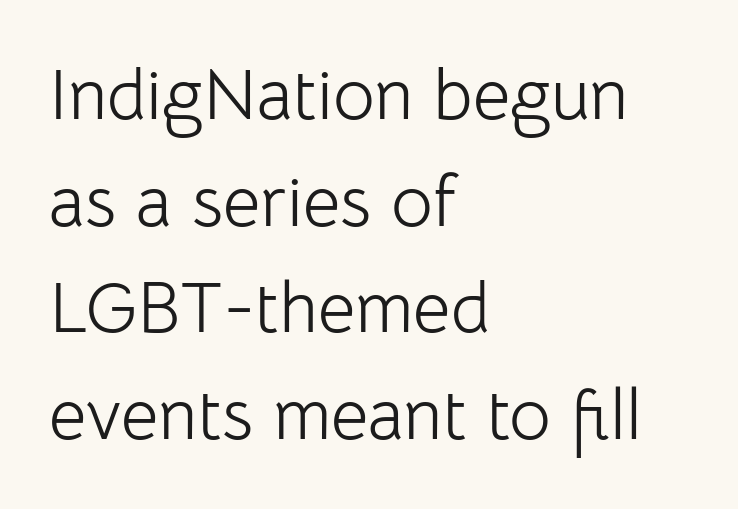
{"serif": "no", "italic": "no", "bold": "no", "weight": "light", "width": "normal", "stroke_contrast": "low", "x_height": "medium", "monospaced": "no", "underline": "no", "align": "left", "line_spacing": "normal", "line_spacing_ratio": 1.48, "letter_spacing": "normal", "letter_spacing_em": 0.0, "glyph_px": 72}
